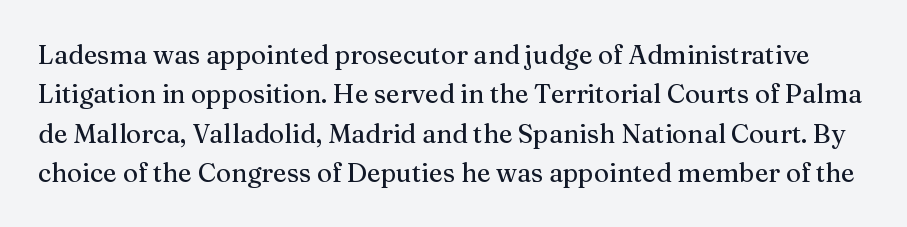
{"italic": "no", "underline": "no", "line_spacing": "normal", "line_spacing_ratio": 1.51, "letter_spacing": "normal", "letter_spacing_em": 0.0, "glyph_px": 26}
